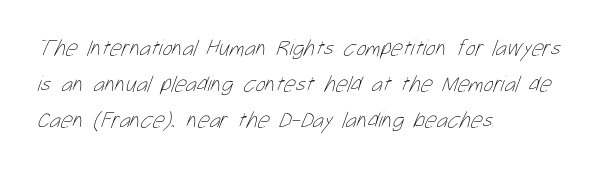
{"bold": "no", "underline": "no", "align": "left", "line_spacing": "normal", "line_spacing_ratio": 1.57, "letter_spacing": "normal", "letter_spacing_em": 0.0, "glyph_px": 23}
